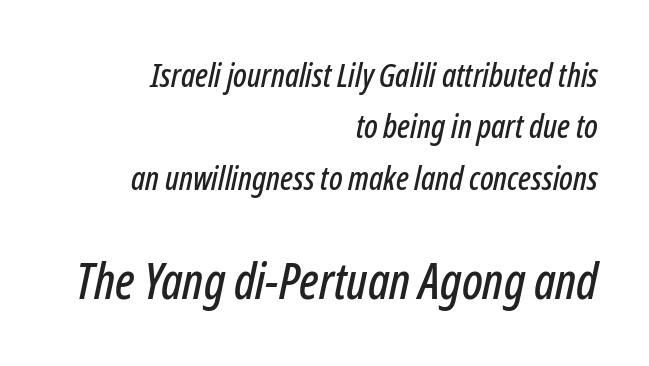
The image shows 50 px condensed type, italic (leaning right); set right-aligned, normal line spacing (1.56x), normal letter spacing, not underlined; the second (bottom) block is 1.52x larger; low stroke contrast and a medium x-height.
